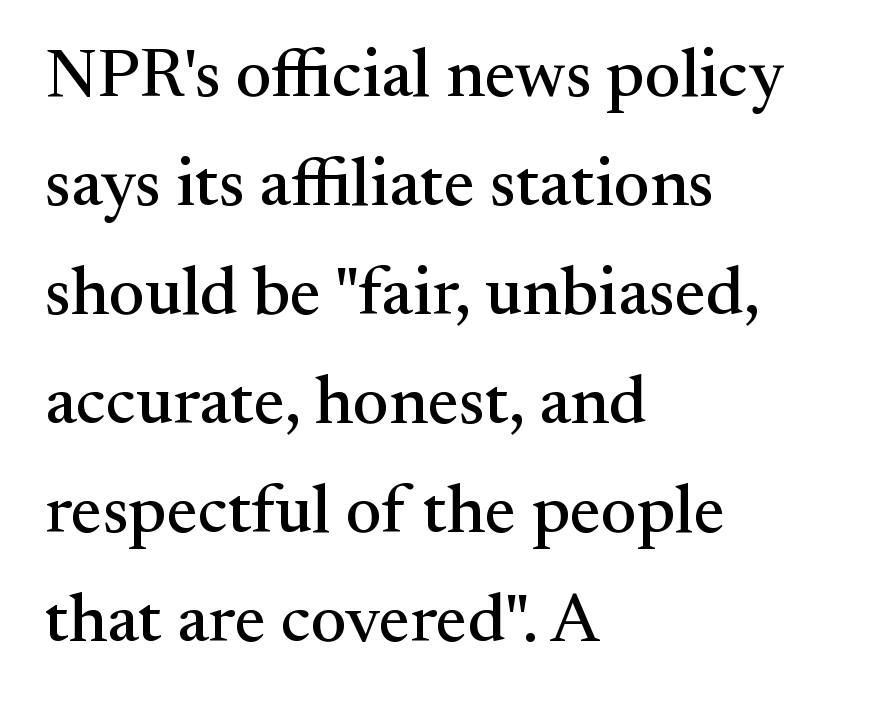
Italic? Not at all — the glyphs are vertical. Here the designer chose a conventional face with non-uniform glyph widths. Summary of vertical rhythm: regular, with standard interline spacing. Descenders hang freely into open space. You could call the tracking neutral — neither tight nor loose. Are there feet on the stems? There are — it's a serif.
